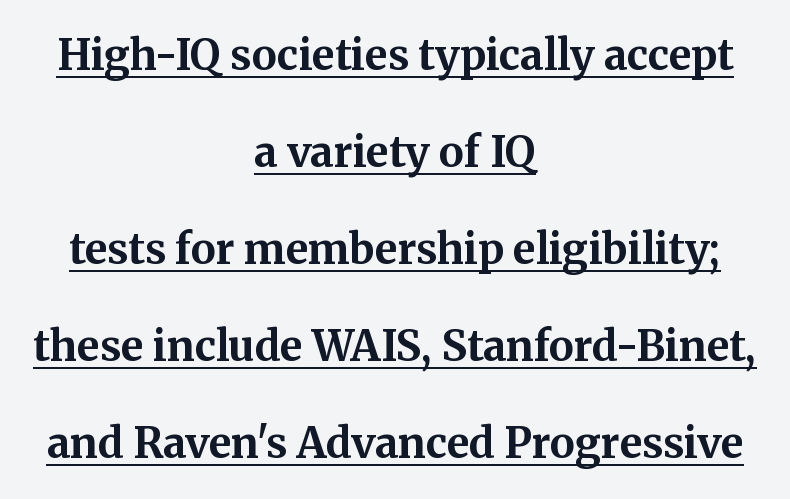
Q: Is the text bold? A: Yes.
Q: Is the text italic (slanted)? A: No, it is upright.
Q: Is the typeface a serif or a sans-serif typeface? A: Serif.
Q: Is the text underlined? A: Yes.
Q: How is the paragraph aligned? A: Centered.
Q: Is the spacing between letters normal or unusually wide? A: Normal.
Q: Is the spacing between lines tight, normal or loose? A: Loose.
Q: Width (condensed, normal, or wide)? A: Normal.
Q: Stroke contrast? A: Medium.
Q: x-height? A: Medium.
Q: Monospaced? A: No.
